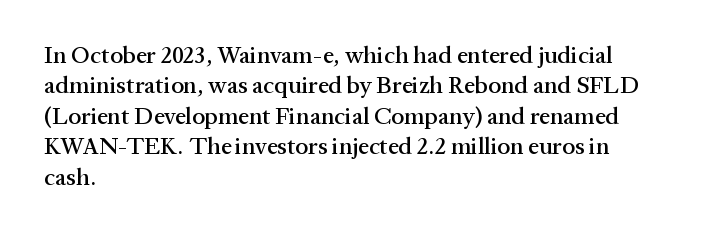
Unmarked baselines from the first word to the last. Short and long lines alike share a common starting point at left. The horizontal fit of the characters is conventional and even. Leading matches the norm, producing a regular column. In terms of posture, this sample is upright.
